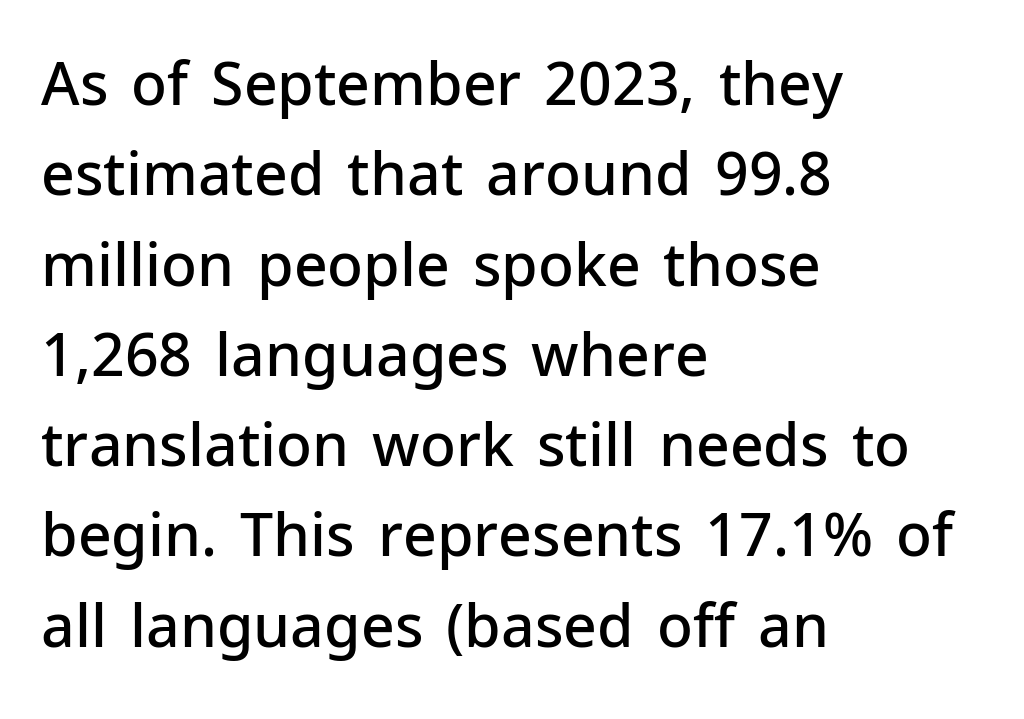
Q: Is the text bold? A: Semi-bold.
Q: Is the text italic (slanted)? A: No, it is upright.
Q: Is the typeface a serif or a sans-serif typeface? A: Sans-serif.
Q: Is the text underlined? A: No.
Q: How is the paragraph aligned? A: Left-aligned.
Q: Is the spacing between letters normal or unusually wide? A: Normal.
Q: Is the spacing between lines tight, normal or loose? A: Normal.
Q: Width (condensed, normal, or wide)? A: Normal.
Q: Stroke contrast? A: Low.
Q: x-height? A: Medium.
Q: Monospaced? A: No.
